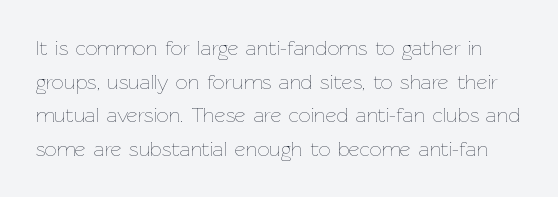
{"italic": "no", "bold": "no", "underline": "no", "line_spacing": "normal", "line_spacing_ratio": 1.6, "letter_spacing": "normal", "letter_spacing_em": 0.0, "glyph_px": 21}
